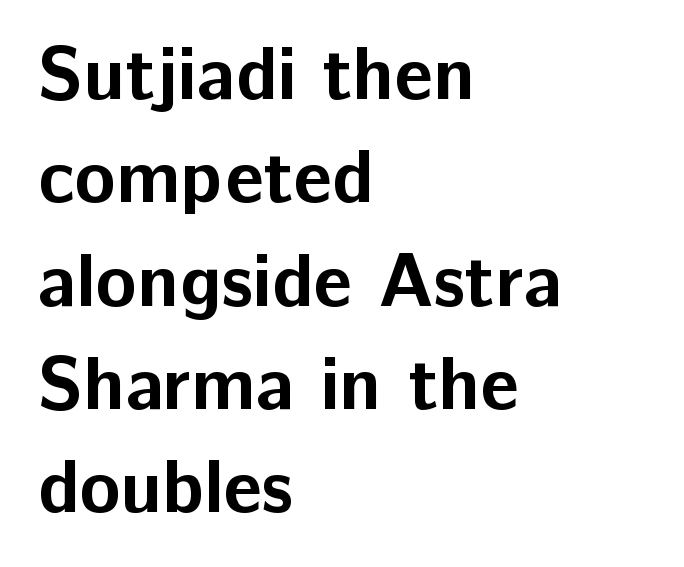
All the whitespace from short lines collects on the right. I'd describe the lettering as bold — thick and assertive. Do the characters align in a grid? No, the font is proportional. Ordinary non-slanted type is in use. Serifs: no, the terminals of the letterforms are clean. Students, observe: this is what conventionally led text looks like.
